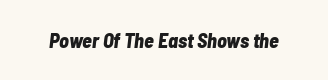
Q: Is the text bold? A: Yes.
Q: Is the text italic (slanted)? A: Yes, it leans right by about 7 degrees.
Q: Is the text underlined? A: No.
Q: Is the spacing between letters normal or unusually wide? A: Normal.
